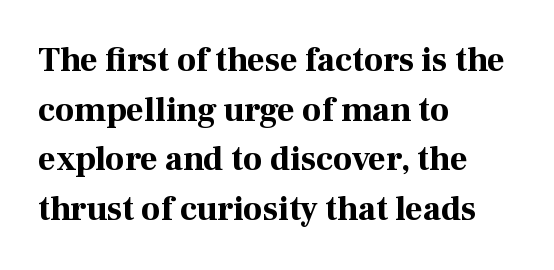
Vertical strokes here are truly vertical. Successive baselines arrive at the customary interval. The strip under each line holds only bare page. Tracking here is standard; glyphs follow each other at the usual distance.
